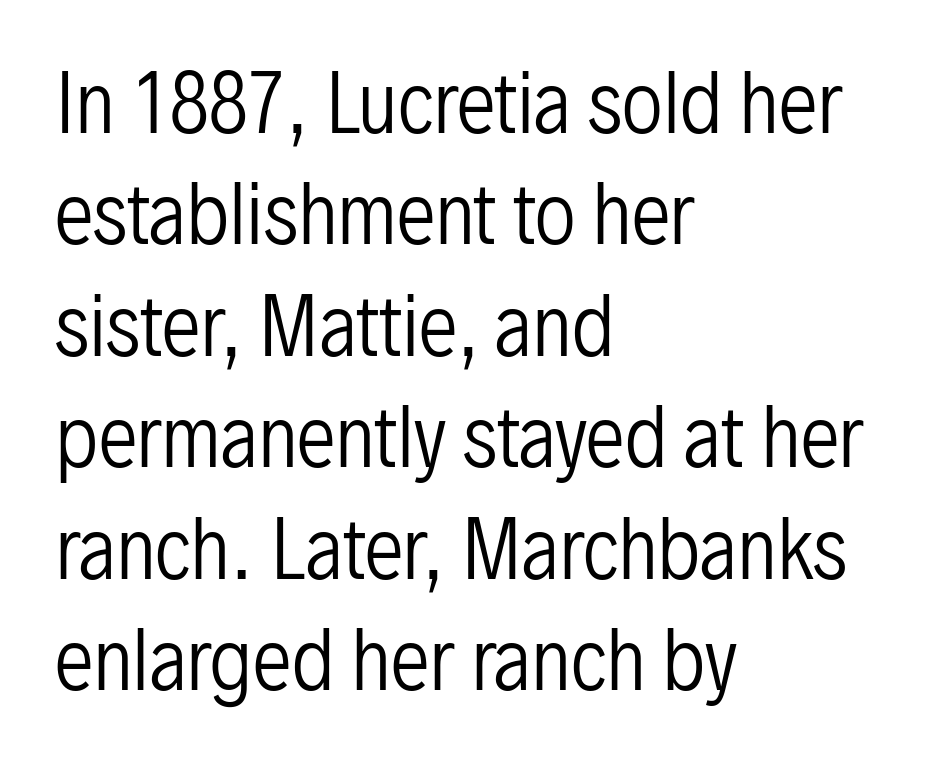
The image shows 79 px regular-weight, condensed sans-serif type, upright; set left-aligned, normal line spacing (1.41x), normal letter spacing, not underlined; low stroke contrast and a medium x-height.
